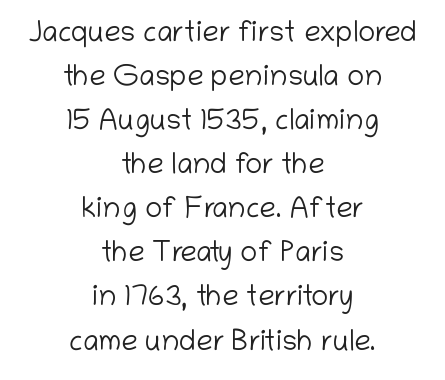
Q: Is the text bold? A: No.
Q: Is the text italic (slanted)? A: No, it is upright.
Q: Is the typeface a serif or a sans-serif typeface? A: Sans-serif.
Q: Is the text underlined? A: No.
Q: How is the paragraph aligned? A: Centered.
Q: Is the spacing between letters normal or unusually wide? A: Normal.
Q: Is the spacing between lines tight, normal or loose? A: Normal.
Q: Width (condensed, normal, or wide)? A: Normal.
Q: Stroke contrast? A: Low.
Q: x-height? A: Medium.
Q: Monospaced? A: No.
